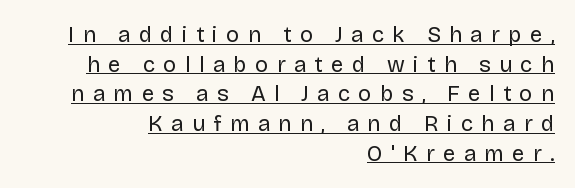
Q: Is the text bold? A: No.
Q: Is the text italic (slanted)? A: No, it is upright.
Q: Is the text underlined? A: Yes.
Q: How is the paragraph aligned? A: Right-aligned.
Q: Is the spacing between letters normal or unusually wide? A: Unusually wide.
Q: Is the spacing between lines tight, normal or loose? A: Normal.
